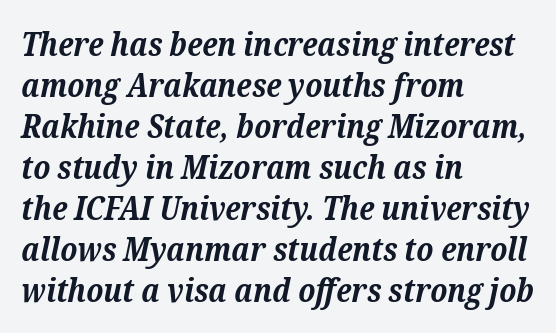
The image shows 32 px bold serif type, italic (leaning right); set left-aligned, normal line spacing (1.28x), normal letter spacing, not underlined; medium stroke contrast and a medium x-height.
